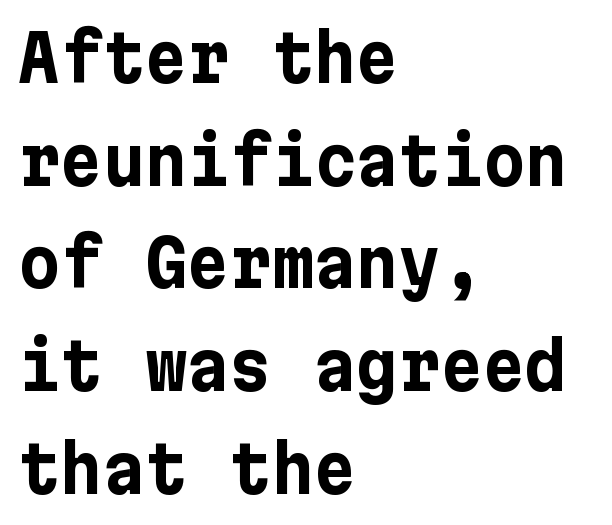
{"serif": "no", "italic": "no", "bold": "yes", "weight": "bold", "width": "normal", "stroke_contrast": "low", "x_height": "medium", "underline": "no", "align": "left", "line_spacing": "normal", "line_spacing_ratio": 1.58, "letter_spacing": "normal", "letter_spacing_em": 0.0, "glyph_px": 65}
